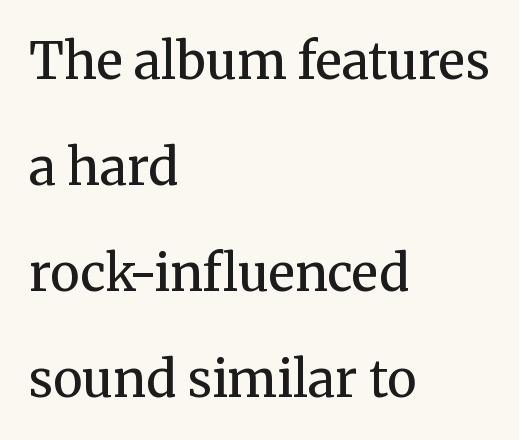
Is the letter spacing exaggerated? No — it looks like the ordinary default. Interline gaps are noticeably wide in this sample. Is the stroke heavy? The answer is a plain regular-or-lighter. Style check: upright. Letterform terminals end in serifs throughout the passage. Has an underline been added? It has not.
